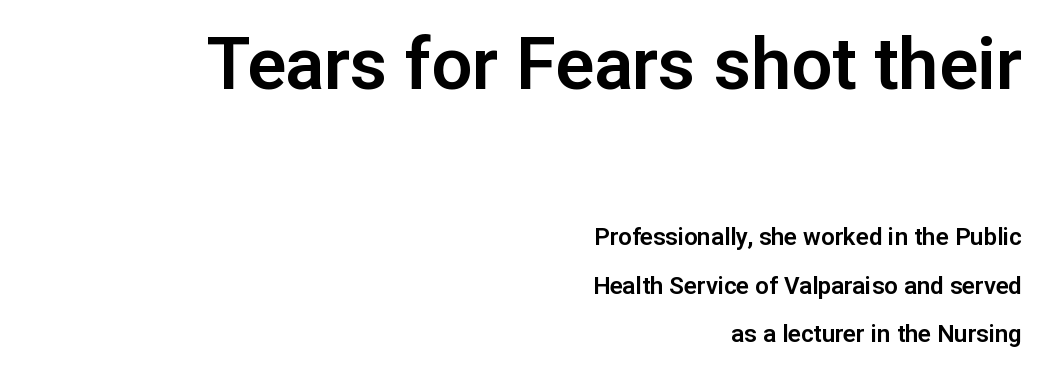
{"serif": "no", "italic": "no", "width": "normal", "stroke_contrast": "low", "x_height": "medium", "monospaced": "no", "underline": "no", "align": "right", "line_spacing": "loose", "line_spacing_ratio": 2.01, "letter_spacing": "normal", "letter_spacing_em": 0.0, "larger_block": "first", "size_ratio": 3.0, "glyph_px": 72}
